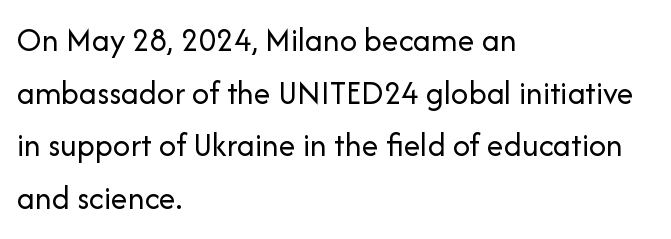
Q: Is the text bold? A: No.
Q: Is the text italic (slanted)? A: No, it is upright.
Q: Is the typeface a serif or a sans-serif typeface? A: Sans-serif.
Q: Is the text underlined? A: No.
Q: How is the paragraph aligned? A: Left-aligned.
Q: Is the spacing between letters normal or unusually wide? A: Normal.
Q: Is the spacing between lines tight, normal or loose? A: Normal.
Q: Width (condensed, normal, or wide)? A: Normal.
Q: Stroke contrast? A: Low.
Q: x-height? A: Medium.
Q: Monospaced? A: No.
